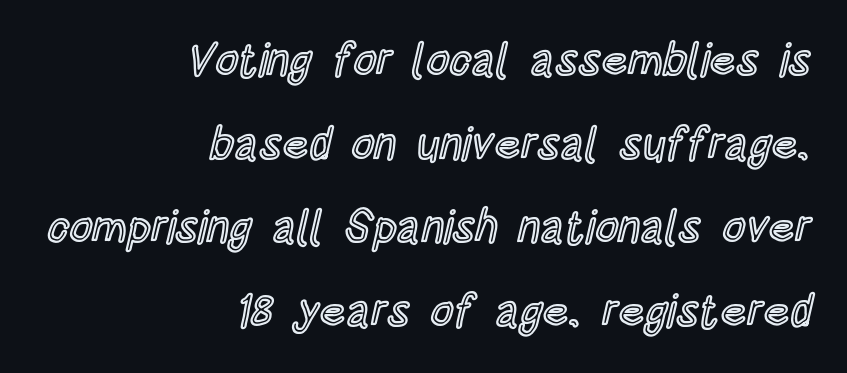
{"width": "condensed", "x_height": "large", "monospaced": "no", "underline": "no", "align": "right", "line_spacing_ratio": 1.86, "letter_spacing": "normal", "letter_spacing_em": 0.0, "glyph_px": 45}
